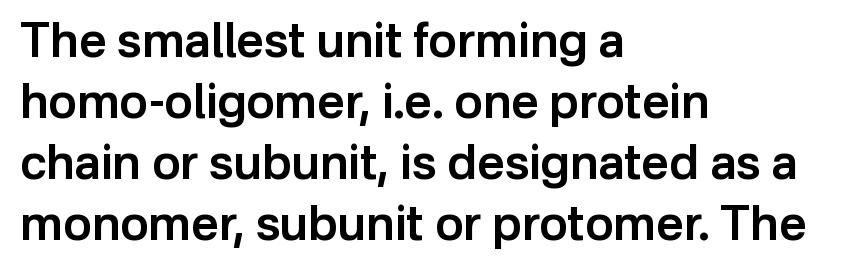
Does the type have serifs? No, each stem ends abruptly. The line-height multiplier appears to be the usual default. Each line starts at the same left margin while the right side varies. Does extra space separate the letters? No, they use regular spacing. A fair bit of extra ink — the face is semibold, not bold. A roman cut, with each character standing at attention.
